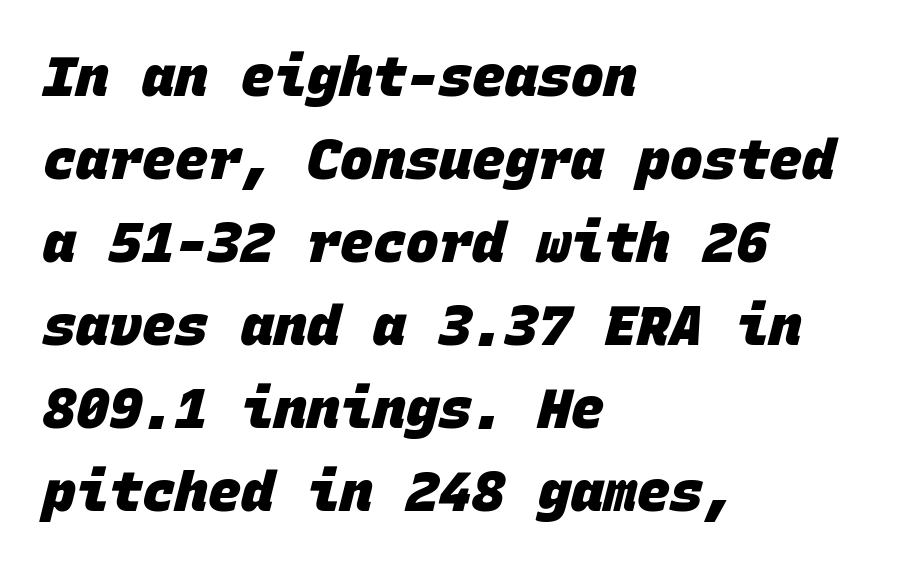
The image shows 55 px heavy sans-serif type, monospaced; set left-aligned, normal line spacing (1.51x), normal letter spacing, not underlined; low stroke contrast and a large x-height.
